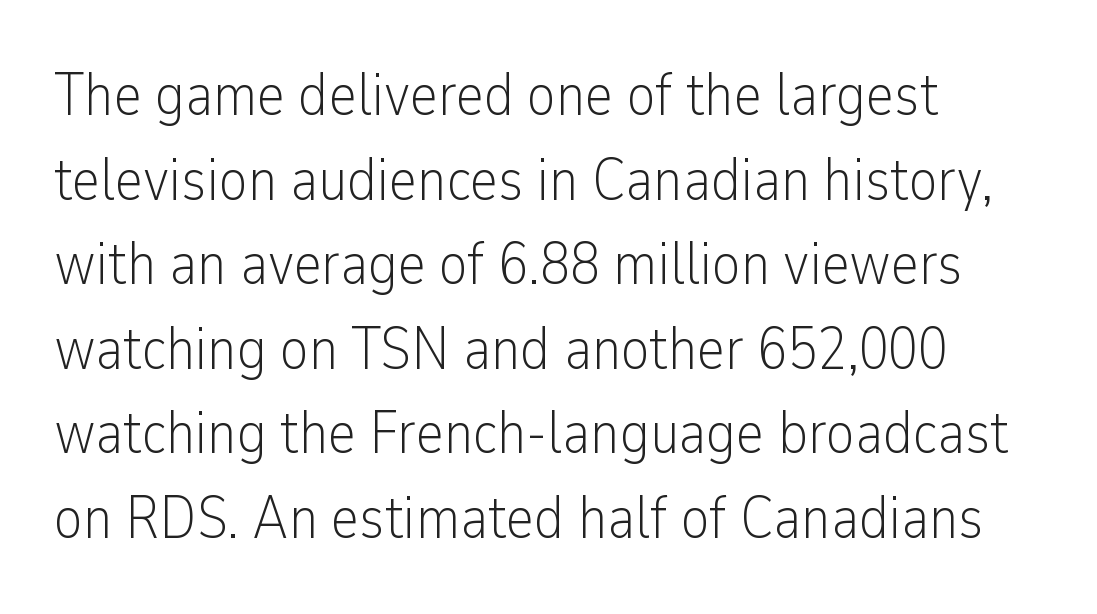
Q: Is the text bold? A: No.
Q: Is the text italic (slanted)? A: No, it is upright.
Q: Is the typeface a serif or a sans-serif typeface? A: Sans-serif.
Q: Is the text underlined? A: No.
Q: How is the paragraph aligned? A: Left-aligned.
Q: Is the spacing between letters normal or unusually wide? A: Normal.
Q: Is the spacing between lines tight, normal or loose? A: Normal.
Q: Width (condensed, normal, or wide)? A: Condensed.
Q: Stroke contrast? A: Low.
Q: x-height? A: Medium.
Q: Monospaced? A: No.
